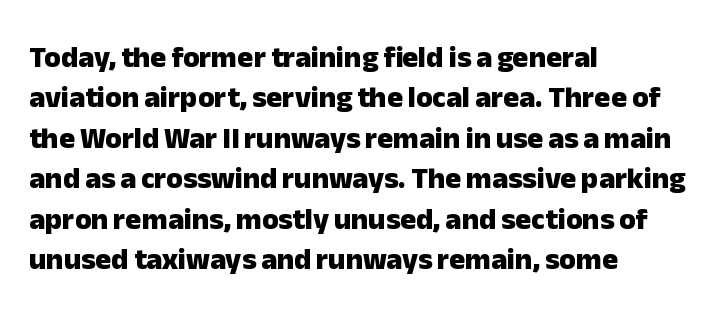
Q: Is the text bold? A: Yes.
Q: Is the text italic (slanted)? A: No, it is upright.
Q: Is the typeface a serif or a sans-serif typeface? A: Sans-serif.
Q: Is the text underlined? A: No.
Q: How is the paragraph aligned? A: Left-aligned.
Q: Is the spacing between letters normal or unusually wide? A: Normal.
Q: Is the spacing between lines tight, normal or loose? A: Normal.
Q: Width (condensed, normal, or wide)? A: Normal.
Q: Stroke contrast? A: Low.
Q: x-height? A: Medium.
Q: Monospaced? A: No.
